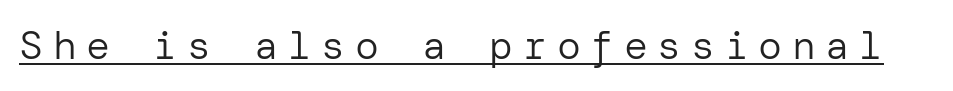
Q: Is the text bold? A: No.
Q: Is the text italic (slanted)? A: No, it is upright.
Q: Is the typeface a serif or a sans-serif typeface? A: Sans-serif.
Q: Is the text underlined? A: Yes.
Q: Is the spacing between letters normal or unusually wide? A: Unusually wide.
Q: Width (condensed, normal, or wide)? A: Normal.
Q: Stroke contrast? A: Low.
Q: x-height? A: Medium.
